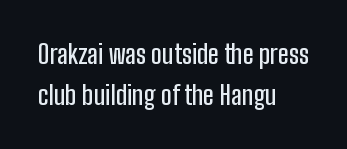
The space between consecutive lines is moderate. This sample uses plain, unmodified letter spacing. Layout note: lines flush left. No italicization has been applied; the sample stays upright. The passage shown is not underscored anywhere.
